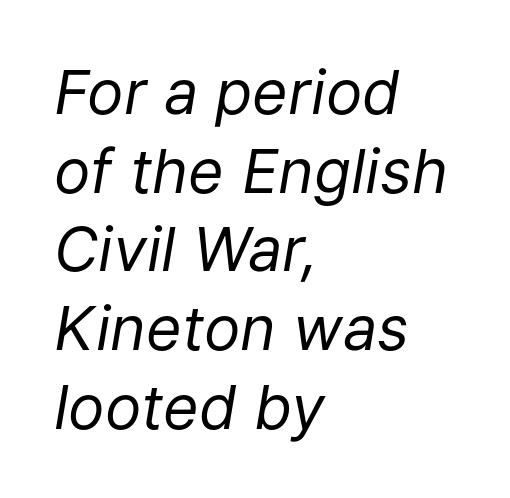
Each letter keeps its own natural width here, so spacing adapts to shape. The rendering anchors every line to the left-hand side. Honestly, there is no underline to notice here at all. Stem width sits at or under what a default text font uses. Yep, that's italic — everything's leaning. Reading down the column, the eye jumps a familiar distance to each next line.
